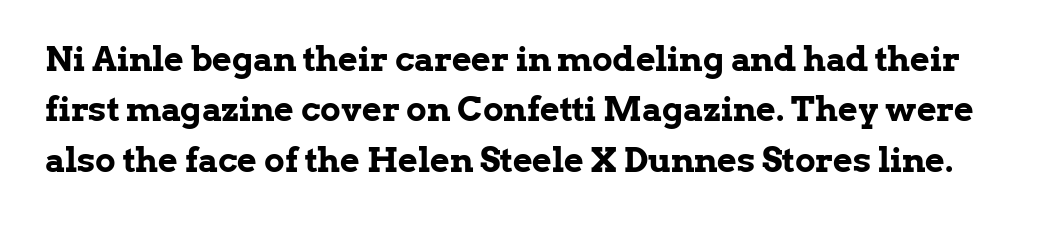
The image shows 34 px bold serif type, upright; set normal line spacing (1.48x), normal letter spacing, not underlined; low stroke contrast and a medium x-height.
